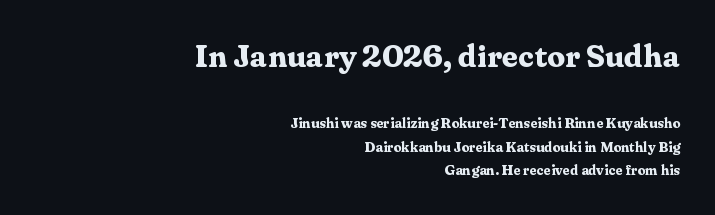
The image shows 32 px bold serif type, upright; set right-aligned, normal line spacing (1.68x), normal letter spacing, not underlined; the first (top) block is 2.29x larger; medium stroke contrast and a medium x-height.
